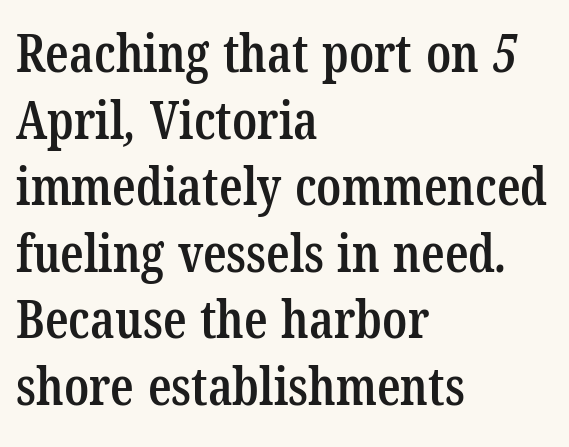
This sample keeps an unexceptional amount of space between lines. Beneath every word, the page is bare. I'd describe the lettering as semibold — firm but not a full bold. The passage shown is typed in a proportional face where columns would drift.
